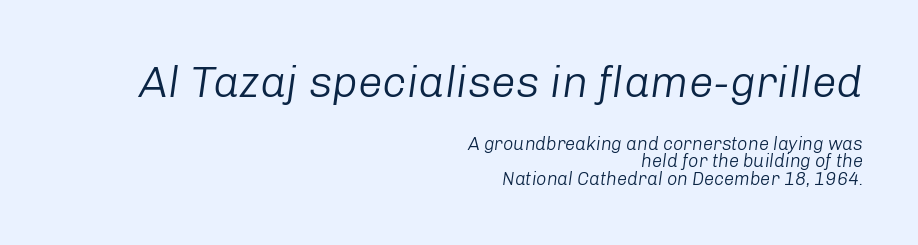
Q: Is the text bold? A: No.
Q: Is the text italic (slanted)? A: Yes, it leans right by about 8 degrees.
Q: Is the text underlined? A: No.
Q: How is the paragraph aligned? A: Right-aligned.
Q: Is the spacing between letters normal or unusually wide? A: Normal.
Q: Is the spacing between lines tight, normal or loose? A: Tight.
Q: Which block of text is set in a larger size, the first (top) or the second (bottom)? A: The first (top) one.
Q: Width (condensed, normal, or wide)? A: Normal.
Q: Stroke contrast? A: Low.
Q: x-height? A: Medium.
Q: Monospaced? A: No.
